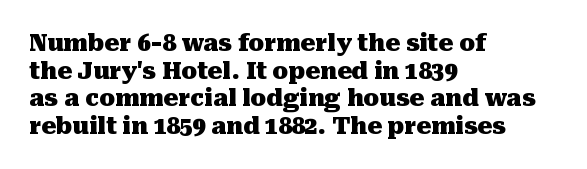
Q: Is the text bold? A: Yes.
Q: Is the text italic (slanted)? A: No, it is upright.
Q: Is the text underlined? A: No.
Q: How is the paragraph aligned? A: Left-aligned.
Q: Is the spacing between letters normal or unusually wide? A: Normal.
